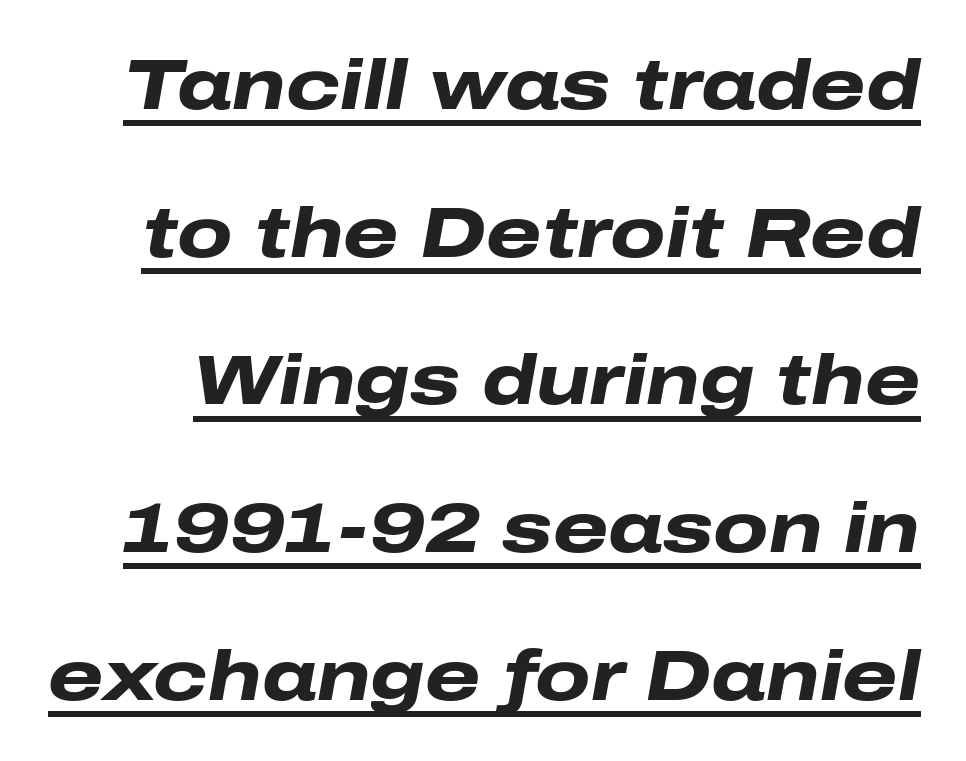
The image shows 71 px heavy, wide type, italic (leaning right); set loose line spacing (2.08x), normal letter spacing, underlined; low stroke contrast and a medium x-height.
